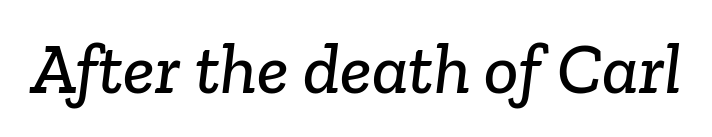
Q: Is the typeface a serif or a sans-serif typeface? A: Serif.
Q: Is the text underlined? A: No.
Q: Is the spacing between letters normal or unusually wide? A: Normal.
Q: Width (condensed, normal, or wide)? A: Normal.
Q: Stroke contrast? A: Low.
Q: x-height? A: Medium.
Q: Monospaced? A: No.
